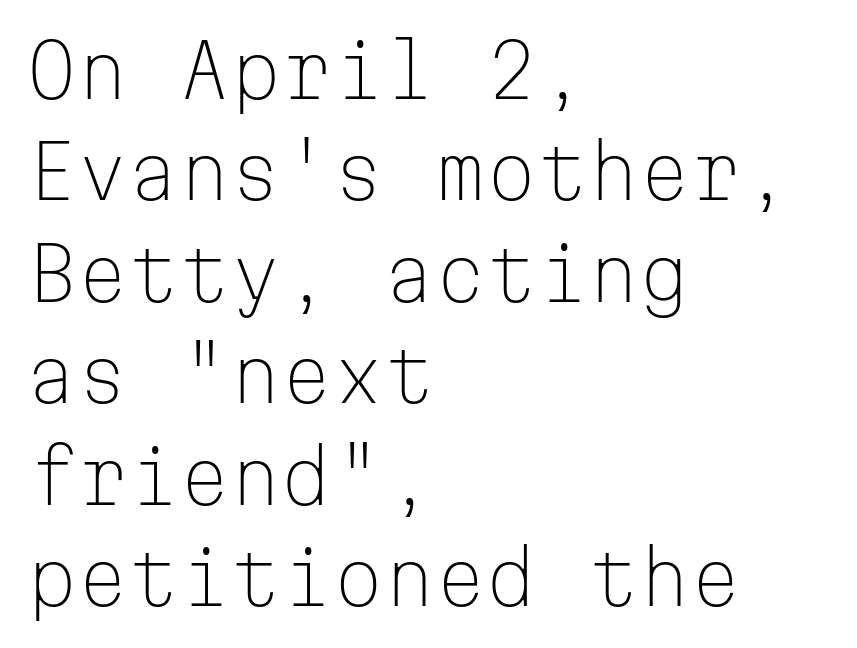
{"serif": "no", "italic": "no", "bold": "no", "weight": "light", "width": "normal", "stroke_contrast": "low", "x_height": "medium", "monospaced": "yes", "underline": "no", "align": "left", "line_spacing": "normal", "line_spacing_ratio": 1.39, "letter_spacing": "normal", "letter_spacing_em": 0.0, "glyph_px": 73}
